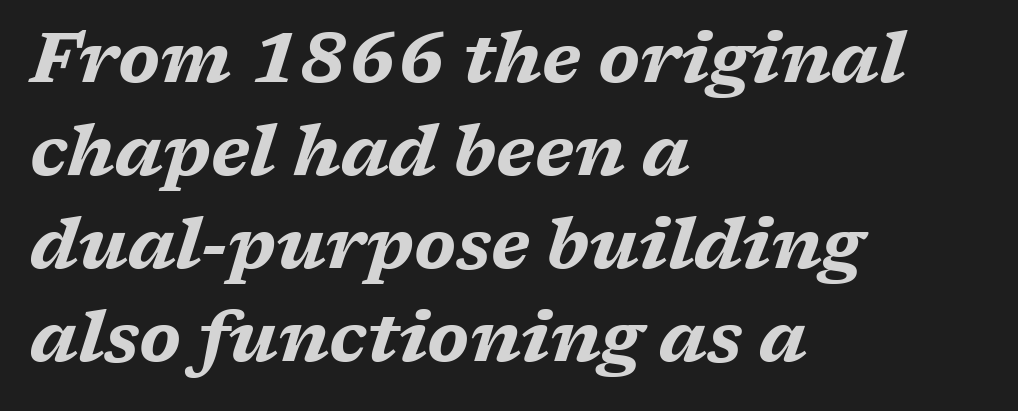
The passage shown stacks its lines at a standard gap. Lines of text with bare space underneath. Nobody touched the tracking dial on this one. Where is the straight margin? On the left. Compared with ordinary roman type, these characters are visibly tilted. You could not count columns in this text — the font is proportionally spaced.
